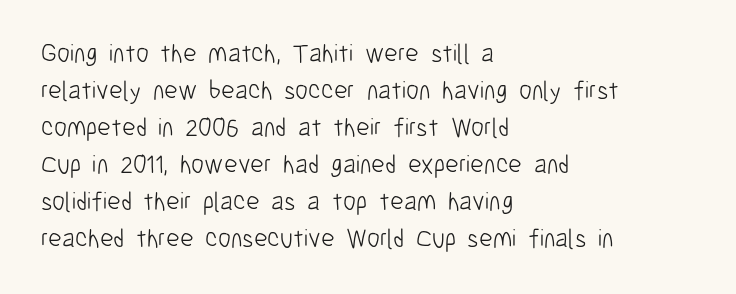
The image shows 26 px text type, upright; set left-aligned, normal line spacing (1.42x), normal letter spacing, not underlined.
